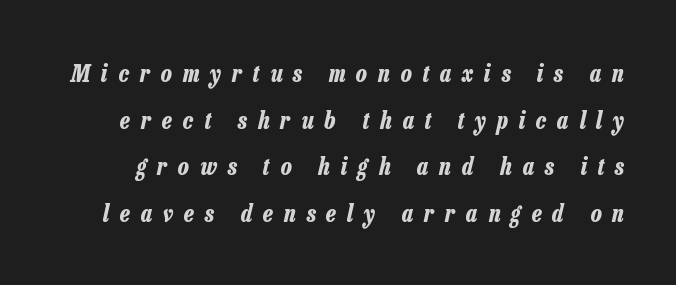
{"italic": "yes", "lean": "right", "slant_degrees": 13, "bold": "yes", "underline": "no", "line_spacing": "loose", "line_spacing_ratio": 1.94, "letter_spacing": "wide", "letter_spacing_em": 0.46, "glyph_px": 24}
